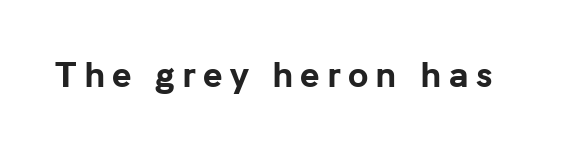
The image shows 33 px bold sans-serif type, upright; set unusually wide letter spacing (+0.22 em), not underlined; low stroke contrast and a medium x-height.
